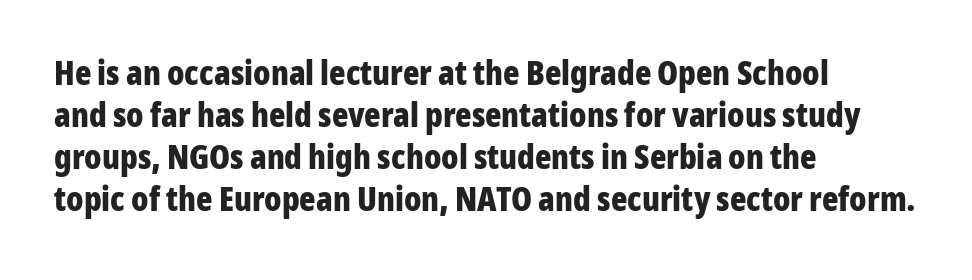
Strong, thick strokes mark this as bold type. The face used here is rendered with its standard letterfit. You could not count columns in this text — the font is proportionally spaced. This is roman type, the default non-slanted kind.
